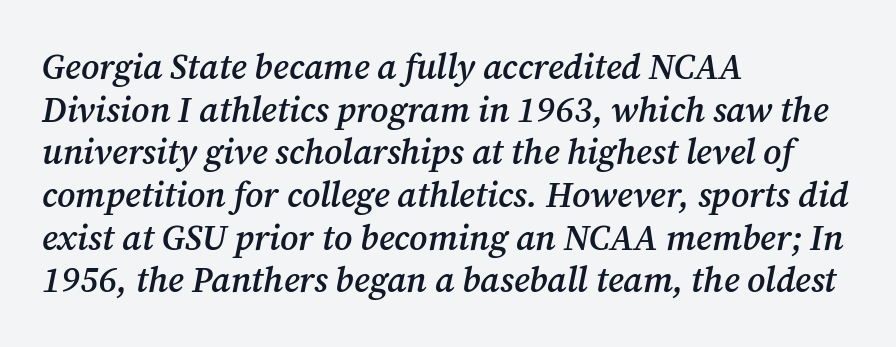
Q: Is the text bold? A: Semi-bold.
Q: Is the text italic (slanted)? A: Yes, it leans right by about 12 degrees.
Q: Is the typeface a serif or a sans-serif typeface? A: Serif.
Q: Is the text underlined? A: No.
Q: How is the paragraph aligned? A: Left-aligned.
Q: Is the spacing between letters normal or unusually wide? A: Normal.
Q: Width (condensed, normal, or wide)? A: Normal.
Q: Stroke contrast? A: Medium.
Q: x-height? A: Medium.
Q: Monospaced? A: No.
